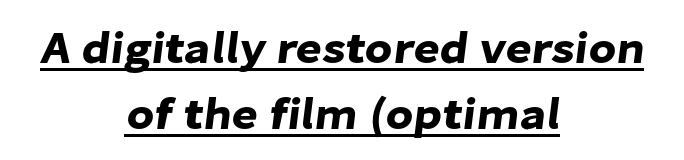
Q: Is the typeface a serif or a sans-serif typeface? A: Sans-serif.
Q: Is the text underlined? A: Yes.
Q: How is the paragraph aligned? A: Centered.
Q: Is the spacing between letters normal or unusually wide? A: Normal.
Q: Is the spacing between lines tight, normal or loose? A: Normal.
Q: Width (condensed, normal, or wide)? A: Normal.
Q: Stroke contrast? A: Low.
Q: x-height? A: Medium.
Q: Monospaced? A: No.
